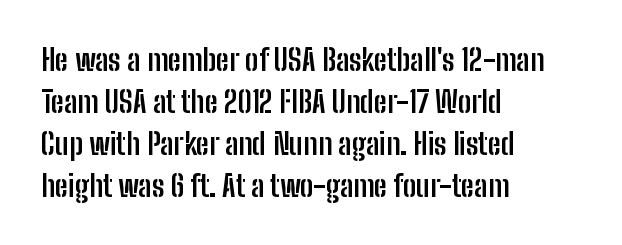
The image shows 30 px semibold, condensed sans-serif type, upright; set left-aligned, normal line spacing (1.4x), normal letter spacing, not underlined; low stroke contrast and a medium x-height.
